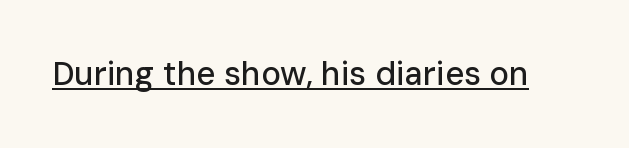
Q: Is the text italic (slanted)? A: No, it is upright.
Q: Is the typeface a serif or a sans-serif typeface? A: Sans-serif.
Q: Is the text underlined? A: Yes.
Q: Is the spacing between letters normal or unusually wide? A: Normal.
Q: Width (condensed, normal, or wide)? A: Normal.
Q: Stroke contrast? A: Low.
Q: x-height? A: Medium.
Q: Monospaced? A: No.
